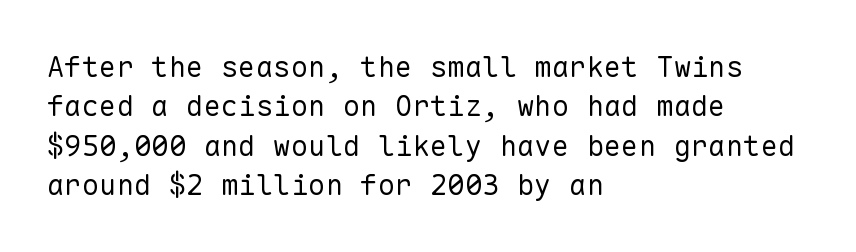
{"serif": "no", "italic": "no", "bold": "no", "weight": "regular", "width": "normal", "stroke_contrast": "low", "x_height": "medium", "monospaced": "yes", "underline": "no", "align": "left", "line_spacing": "normal", "line_spacing_ratio": 1.36, "letter_spacing": "normal", "letter_spacing_em": 0.0, "glyph_px": 29}
